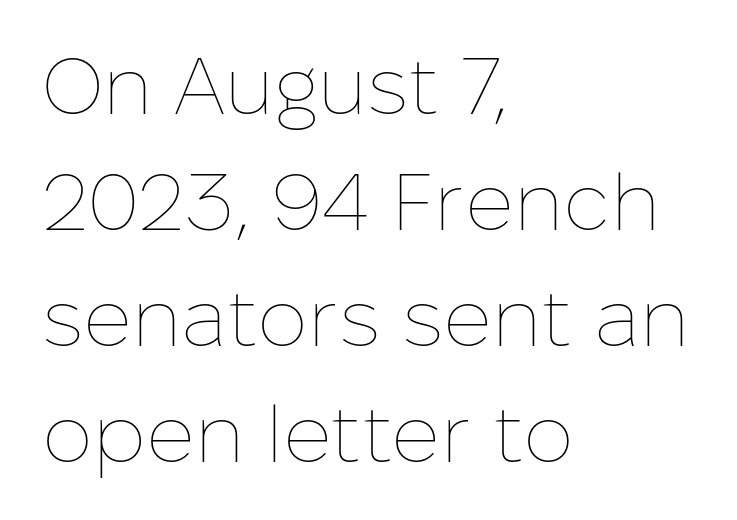
Q: Is the text bold? A: No.
Q: Is the text italic (slanted)? A: No, it is upright.
Q: Is the text underlined? A: No.
Q: How is the paragraph aligned? A: Left-aligned.
Q: Is the spacing between letters normal or unusually wide? A: Normal.
Q: Is the spacing between lines tight, normal or loose? A: Normal.
Q: Width (condensed, normal, or wide)? A: Normal.
Q: Stroke contrast? A: Low.
Q: x-height? A: Medium.
Q: Monospaced? A: No.
